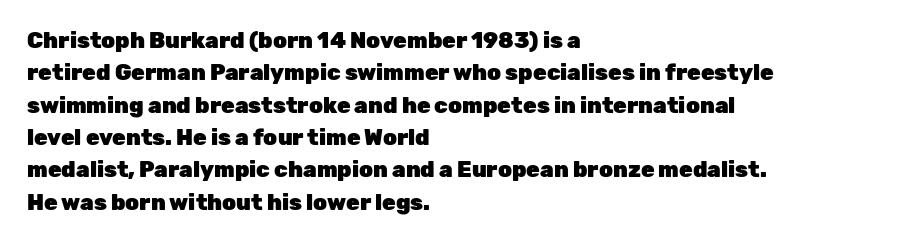
Q: Is the text bold? A: Yes.
Q: Is the text italic (slanted)? A: No, it is upright.
Q: Is the text underlined? A: No.
Q: How is the paragraph aligned? A: Left-aligned.
Q: Is the spacing between letters normal or unusually wide? A: Normal.
Q: Is the spacing between lines tight, normal or loose? A: Normal.
